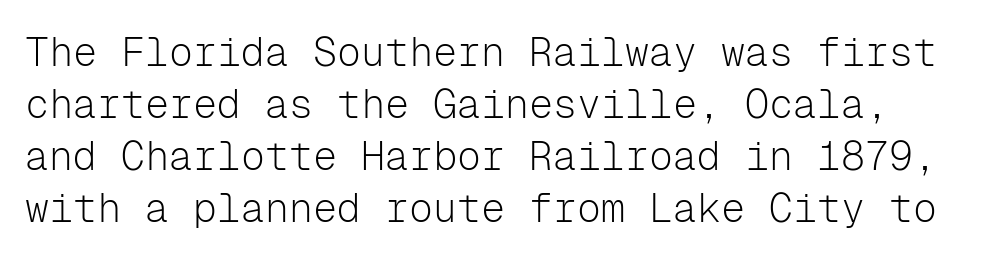
Q: Is the text bold? A: No.
Q: Is the text italic (slanted)? A: No, it is upright.
Q: Is the typeface a serif or a sans-serif typeface? A: Sans-serif.
Q: Is the text underlined? A: No.
Q: Is the spacing between letters normal or unusually wide? A: Normal.
Q: Is the spacing between lines tight, normal or loose? A: Normal.
Q: Width (condensed, normal, or wide)? A: Normal.
Q: Stroke contrast? A: Low.
Q: x-height? A: Medium.
Q: Monospaced? A: Yes.
